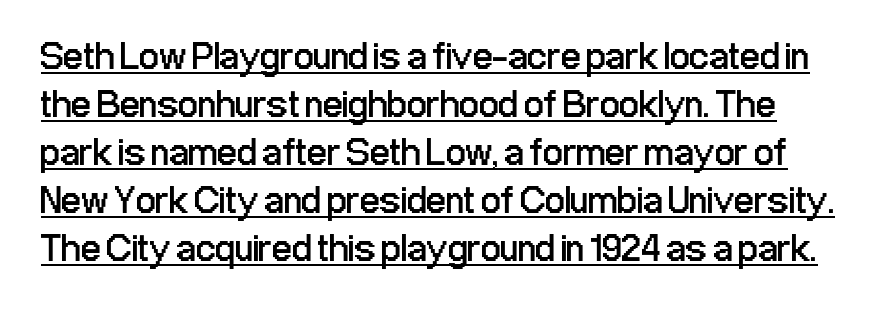
Q: Is the text bold? A: No.
Q: Is the text italic (slanted)? A: No, it is upright.
Q: Is the typeface a serif or a sans-serif typeface? A: Sans-serif.
Q: Is the text underlined? A: Yes.
Q: Is the spacing between letters normal or unusually wide? A: Normal.
Q: Width (condensed, normal, or wide)? A: Condensed.
Q: Stroke contrast? A: Low.
Q: x-height? A: Medium.
Q: Monospaced? A: No.
